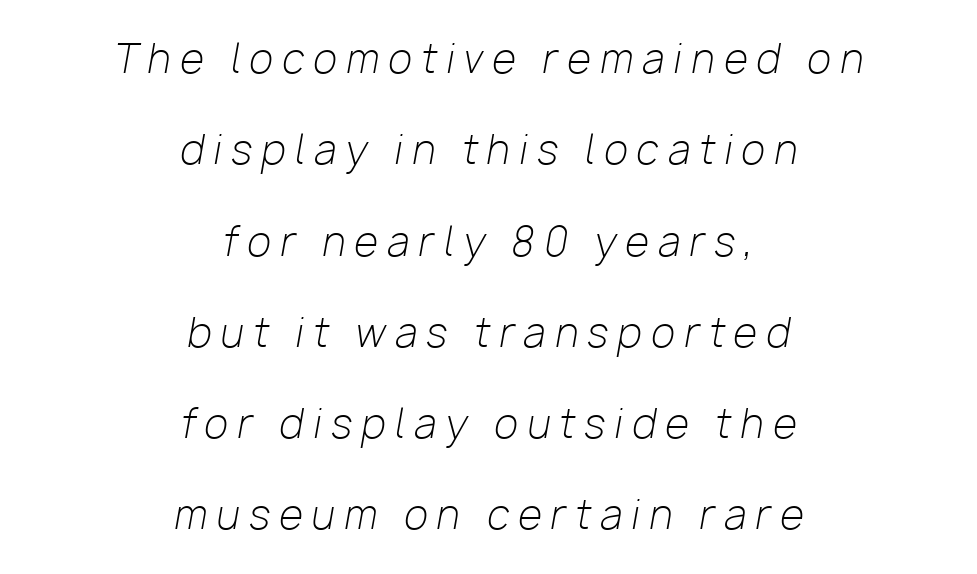
The image shows 39 px light type, italic (leaning right); set centered, loose line spacing (2.34x), unusually wide letter spacing (+0.24 em), not underlined; low stroke contrast and a medium x-height.
